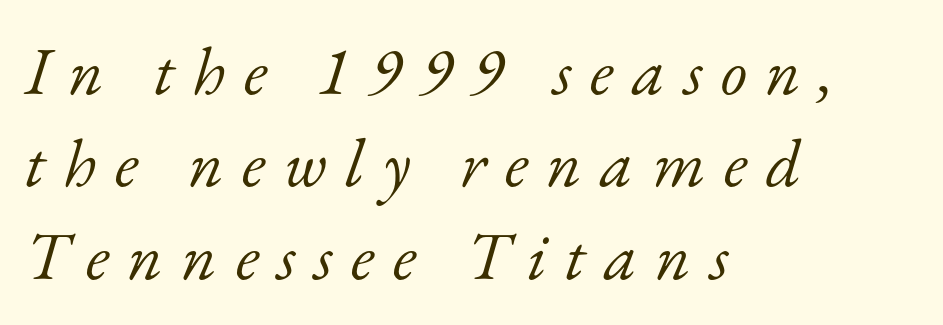
Q: Is the text bold? A: No.
Q: Is the text italic (slanted)? A: Yes, it leans right by about 17 degrees.
Q: Is the typeface a serif or a sans-serif typeface? A: Serif.
Q: Is the text underlined? A: No.
Q: How is the paragraph aligned? A: Left-aligned.
Q: Is the spacing between letters normal or unusually wide? A: Unusually wide.
Q: Is the spacing between lines tight, normal or loose? A: Normal.
Q: Width (condensed, normal, or wide)? A: Normal.
Q: Stroke contrast? A: Low.
Q: x-height? A: Small.
Q: Monospaced? A: No.
